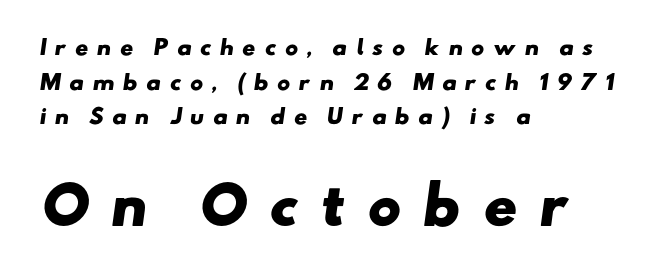
Q: Is the text bold? A: Yes.
Q: Is the typeface a serif or a sans-serif typeface? A: Sans-serif.
Q: Is the text underlined? A: No.
Q: How is the paragraph aligned? A: Left-aligned.
Q: Is the spacing between letters normal or unusually wide? A: Unusually wide.
Q: Which block of text is set in a larger size, the first (top) or the second (bottom)? A: The second (bottom) one.
Q: Width (condensed, normal, or wide)? A: Wide.
Q: Stroke contrast? A: Low.
Q: x-height? A: Small.
Q: Monospaced? A: No.
